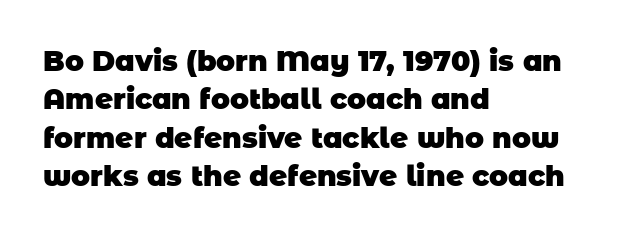
{"serif": "no", "bold": "yes", "weight": "heavy", "width": "normal", "stroke_contrast": "low", "x_height": "large", "monospaced": "no", "underline": "no", "align": "left", "line_spacing": "normal", "line_spacing_ratio": 1.37, "letter_spacing": "normal", "letter_spacing_em": 0.0, "glyph_px": 28}
